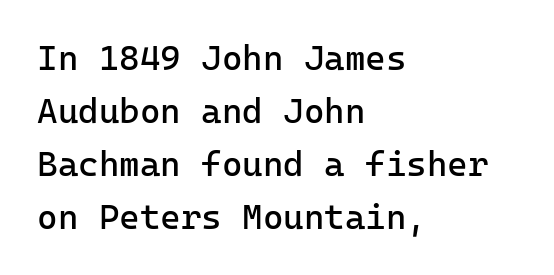
{"serif": "no", "italic": "no", "bold": "no", "weight": "regular", "width": "normal", "stroke_contrast": "low", "x_height": "medium", "monospaced": "yes", "underline": "no", "align": "left", "line_spacing": "normal", "line_spacing_ratio": 1.51, "letter_spacing": "normal", "letter_spacing_em": 0.0, "glyph_px": 35}
